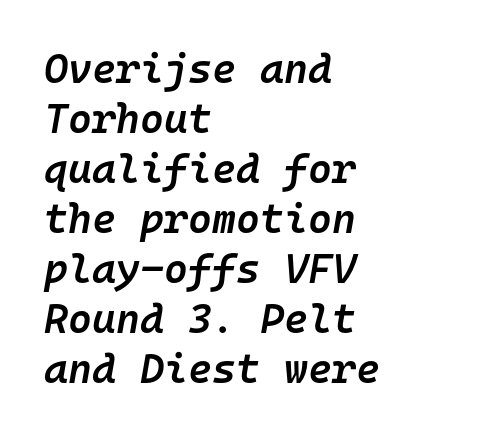
{"italic": "yes", "lean": "right", "slant_degrees": 10, "bold": "semi", "weight": "semibold", "width": "normal", "stroke_contrast": "low", "x_height": "medium", "monospaced": "yes", "underline": "no", "align": "left", "line_spacing_ratio": 1.22, "letter_spacing": "normal", "letter_spacing_em": 0.0, "glyph_px": 41}
